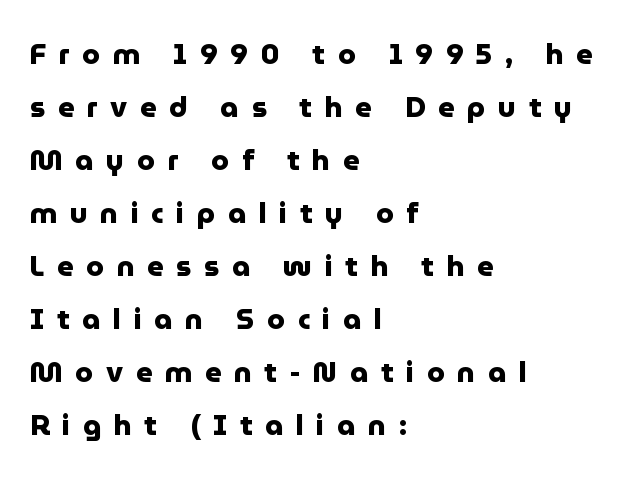
Q: Is the text bold? A: Yes.
Q: Is the text italic (slanted)? A: No, it is upright.
Q: Is the typeface a serif or a sans-serif typeface? A: Sans-serif.
Q: Is the text underlined? A: No.
Q: How is the paragraph aligned? A: Left-aligned.
Q: Is the spacing between letters normal or unusually wide? A: Unusually wide.
Q: Width (condensed, normal, or wide)? A: Normal.
Q: Stroke contrast? A: Low.
Q: x-height? A: Medium.
Q: Monospaced? A: No.
